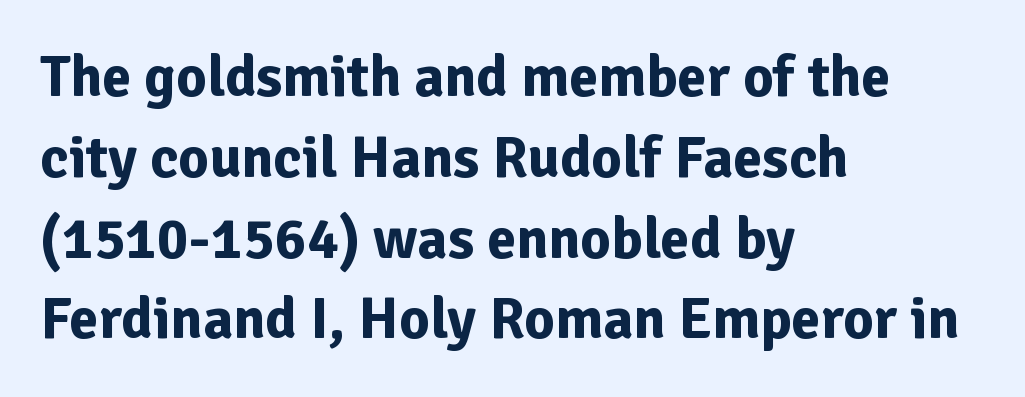
Q: Is the text bold? A: Yes.
Q: Is the text italic (slanted)? A: No, it is upright.
Q: Is the typeface a serif or a sans-serif typeface? A: Sans-serif.
Q: Is the text underlined? A: No.
Q: How is the paragraph aligned? A: Left-aligned.
Q: Is the spacing between letters normal or unusually wide? A: Normal.
Q: Is the spacing between lines tight, normal or loose? A: Normal.
Q: Width (condensed, normal, or wide)? A: Normal.
Q: Stroke contrast? A: Low.
Q: x-height? A: Medium.
Q: Monospaced? A: No.
